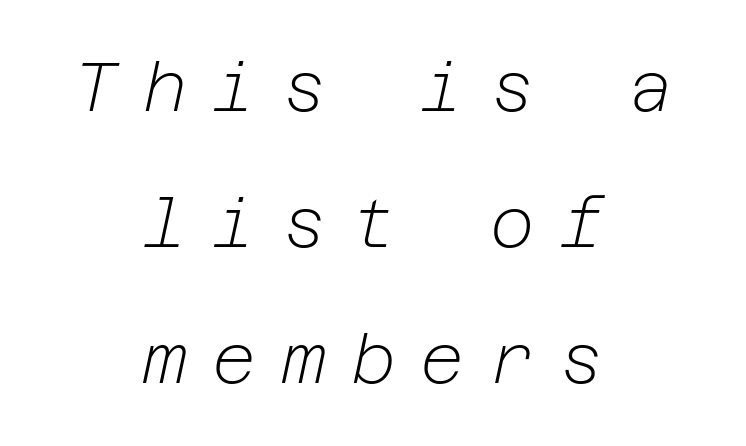
{"italic": "yes", "lean": "right", "slant_degrees": 12, "bold": "no", "weight": "light", "width": "normal", "stroke_contrast": "low", "x_height": "medium", "underline": "no", "align": "center", "line_spacing": "loose", "line_spacing_ratio": 2.0, "letter_spacing": "wide", "letter_spacing_em": 0.37, "glyph_px": 68}
